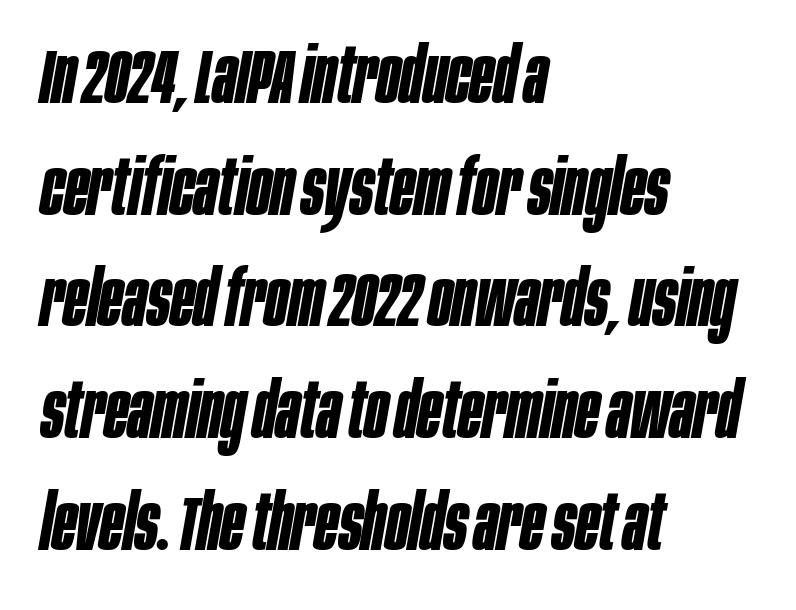
Q: Is the text bold? A: Yes.
Q: Is the text italic (slanted)? A: Yes, it leans right by about 10 degrees.
Q: Is the text underlined? A: No.
Q: How is the paragraph aligned? A: Left-aligned.
Q: Is the spacing between letters normal or unusually wide? A: Normal.
Q: Is the spacing between lines tight, normal or loose? A: Normal.
Q: Width (condensed, normal, or wide)? A: Condensed.
Q: Stroke contrast? A: Low.
Q: x-height? A: Large.
Q: Monospaced? A: No.
